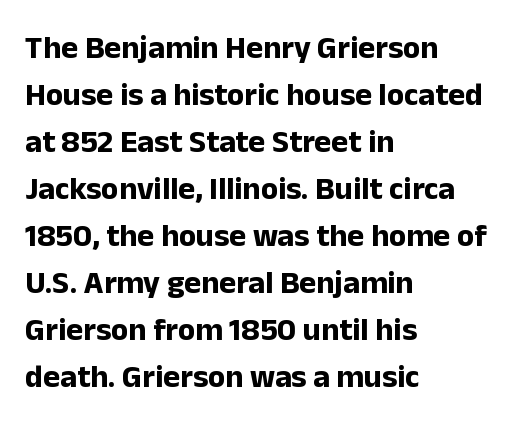
Pretty heavy lettering here — definitely bold. A typesetter would mark this as roman, not italic. Classification — sans serif. Varying glyph widths throughout — classic text-font behaviour.
